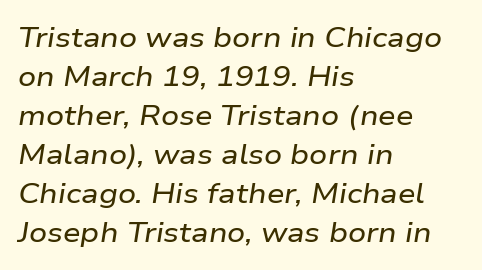
Q: Is the text italic (slanted)? A: Yes, it leans right by about 9 degrees.
Q: Is the text underlined? A: No.
Q: How is the paragraph aligned? A: Left-aligned.
Q: Is the spacing between letters normal or unusually wide? A: Normal.
Q: Is the spacing between lines tight, normal or loose? A: Normal.
Q: Width (condensed, normal, or wide)? A: Wide.
Q: Stroke contrast? A: Low.
Q: x-height? A: Medium.
Q: Monospaced? A: No.
